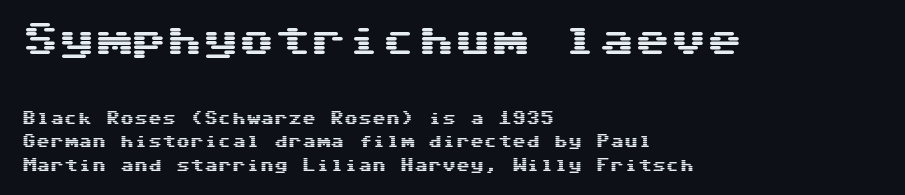
The image shows 36 px wide sans-serif type, upright, monospaced; set left-aligned, normal line spacing (1.67x), normal letter spacing, not underlined; the first (top) block is 2.57x larger; medium stroke contrast and a medium x-height.
